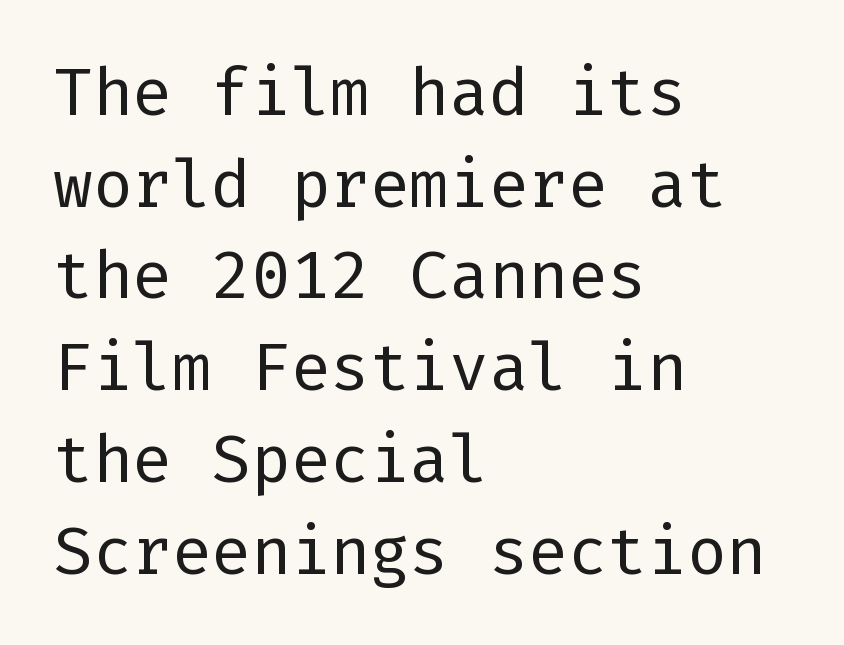
{"serif": "no", "italic": "no", "bold": "no", "weight": "regular", "width": "normal", "stroke_contrast": "low", "x_height": "medium", "underline": "no", "align": "left", "line_spacing": "normal", "line_spacing_ratio": 1.39, "letter_spacing": "normal", "letter_spacing_em": 0.0, "glyph_px": 66}
